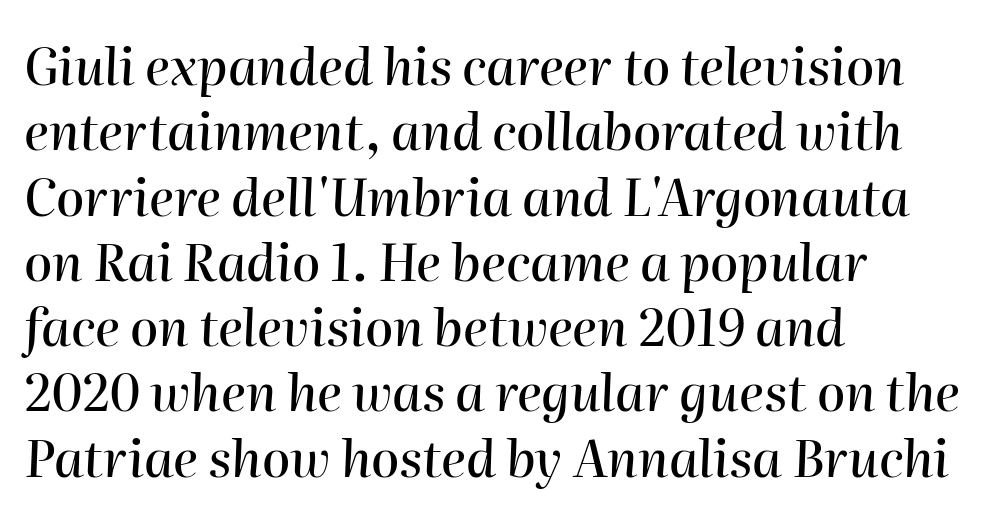
Underlining? Definitely not there. The passage shown is typed in a proportional face where columns would drift. The rag falls on the right side of this text block. The letters sit at their default tracking, neither squeezed nor spread.
